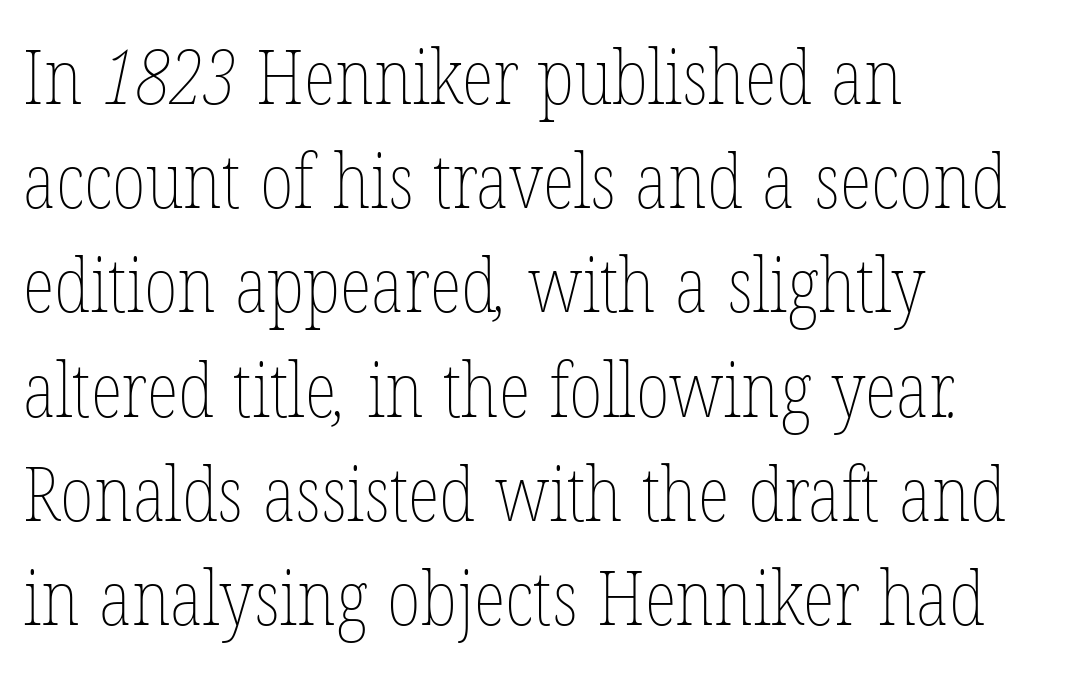
{"bold": "no", "weight": "thin", "width": "condensed", "stroke_contrast": "low", "x_height": "medium", "monospaced": "no", "underline": "no", "align": "left", "line_spacing": "normal", "line_spacing_ratio": 1.39, "letter_spacing": "normal", "letter_spacing_em": 0.0, "glyph_px": 75}
